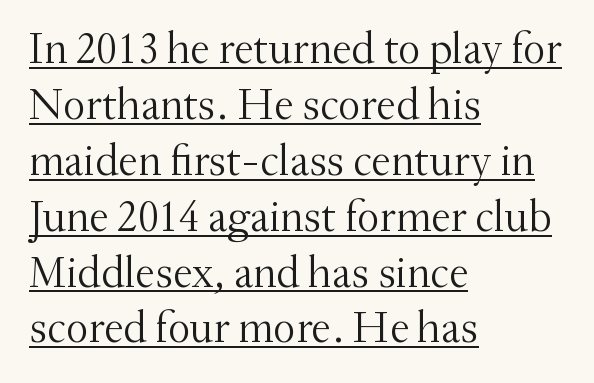
Q: Is the text bold? A: No.
Q: Is the text italic (slanted)? A: No, it is upright.
Q: Is the typeface a serif or a sans-serif typeface? A: Serif.
Q: Is the text underlined? A: Yes.
Q: How is the paragraph aligned? A: Left-aligned.
Q: Is the spacing between letters normal or unusually wide? A: Normal.
Q: Is the spacing between lines tight, normal or loose? A: Normal.
Q: Width (condensed, normal, or wide)? A: Normal.
Q: Stroke contrast? A: Medium.
Q: x-height? A: Small.
Q: Monospaced? A: No.
